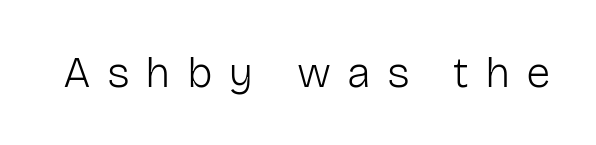
The image shows 44 px light sans-serif type, upright; set unusually wide letter spacing (+0.36 em), not underlined; low stroke contrast and a medium x-height.
